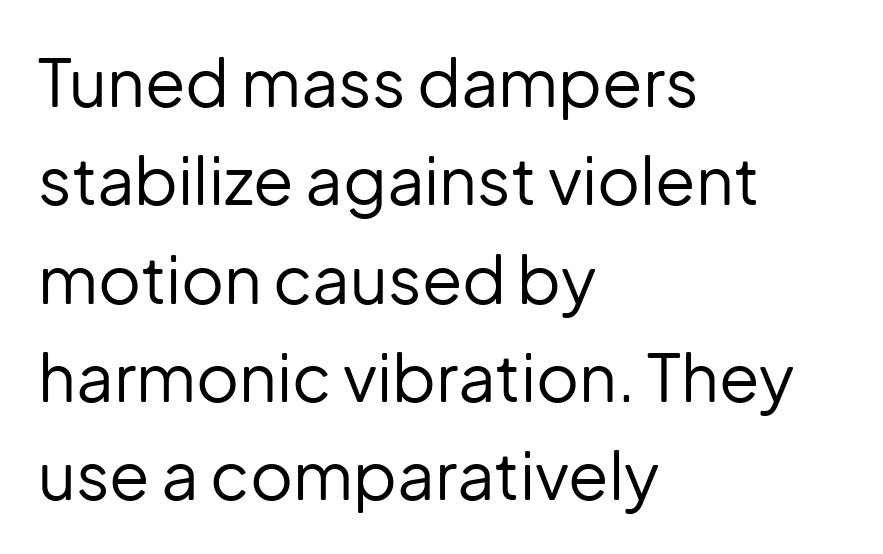
{"serif": "no", "italic": "no", "bold": "no", "weight": "regular", "width": "normal", "stroke_contrast": "low", "x_height": "medium", "monospaced": "no", "underline": "no", "align": "left", "line_spacing": "normal", "line_spacing_ratio": 1.49, "letter_spacing": "normal", "letter_spacing_em": 0.0, "glyph_px": 66}
